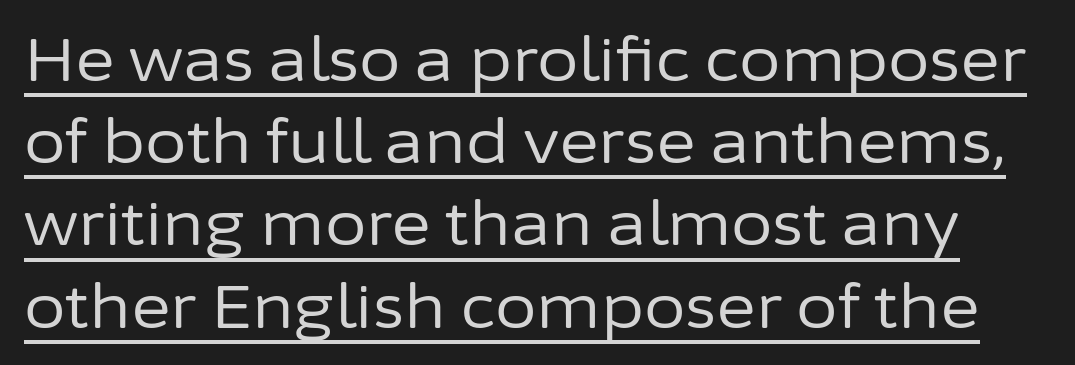
{"serif": "no", "italic": "no", "bold": "no", "weight": "regular", "width": "normal", "stroke_contrast": "low", "x_height": "medium", "monospaced": "no", "underline": "yes", "line_spacing": "normal", "line_spacing_ratio": 1.37, "letter_spacing": "normal", "letter_spacing_em": 0.0, "glyph_px": 60}
